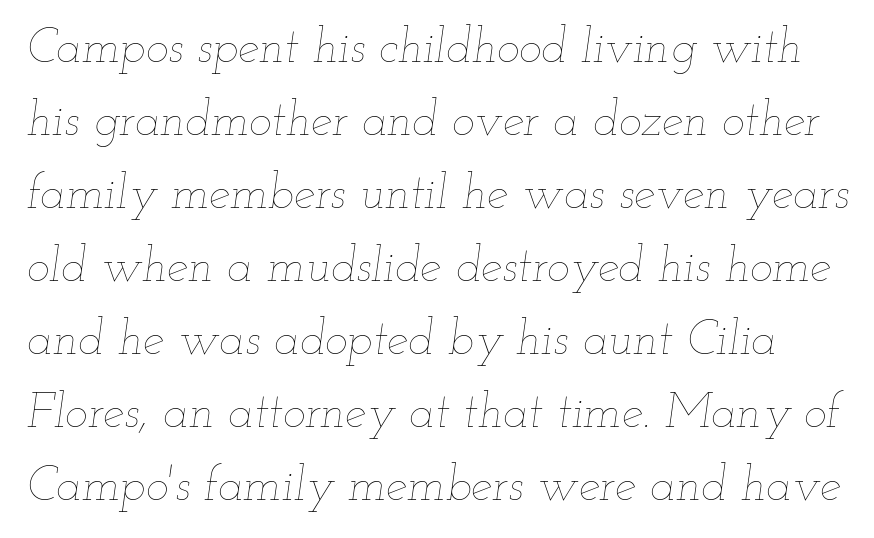
Q: Is the text bold? A: No.
Q: Is the text italic (slanted)? A: Yes, it leans right by about 12 degrees.
Q: Is the text underlined? A: No.
Q: Is the spacing between letters normal or unusually wide? A: Normal.
Q: Is the spacing between lines tight, normal or loose? A: Normal.
Q: Width (condensed, normal, or wide)? A: Wide.
Q: Stroke contrast? A: Low.
Q: x-height? A: Small.
Q: Monospaced? A: No.
